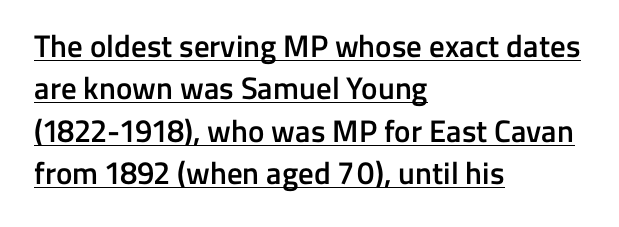
The image shows 31 px semibold sans-serif type, upright; set left-aligned, normal line spacing (1.37x), normal letter spacing, underlined; low stroke contrast and a medium x-height.
